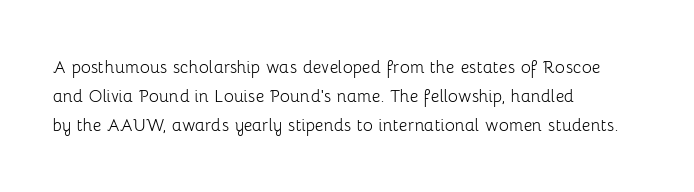
Q: Is the text bold? A: No.
Q: Is the text italic (slanted)? A: No, it is upright.
Q: Is the text underlined? A: No.
Q: How is the paragraph aligned? A: Left-aligned.
Q: Is the spacing between letters normal or unusually wide? A: Normal.
Q: Is the spacing between lines tight, normal or loose? A: Normal.
